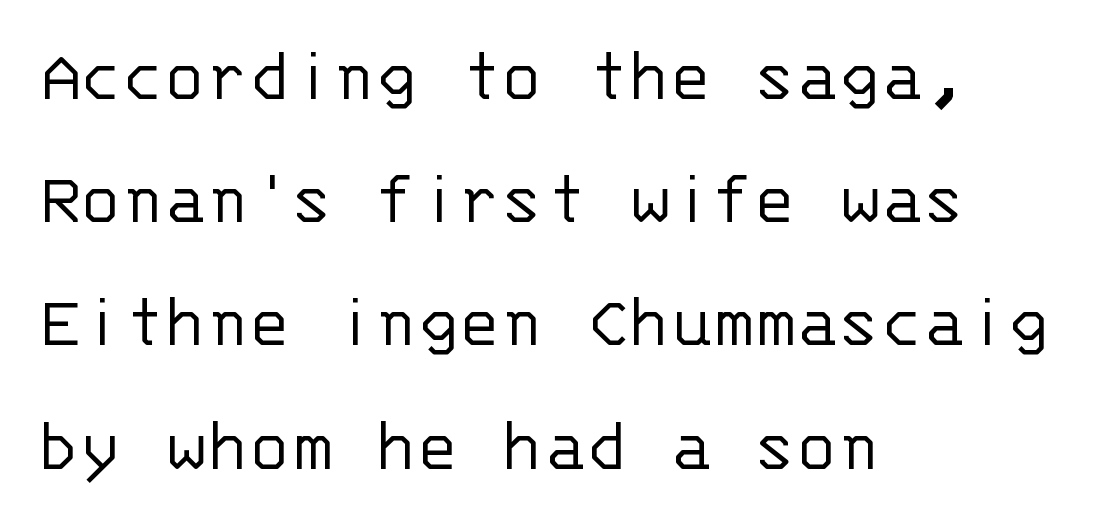
{"serif": "no", "italic": "no", "bold": "no", "weight": "light", "width": "normal", "stroke_contrast": "low", "x_height": "large", "monospaced": "yes", "underline": "no", "align": "left", "line_spacing": "normal", "line_spacing_ratio": 1.58, "letter_spacing": "normal", "letter_spacing_em": 0.0, "glyph_px": 78}
